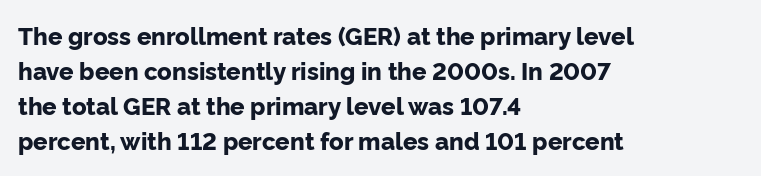
The image shows 24 px bold type, upright; set left-aligned, normal line spacing (1.46x), normal letter spacing, not underlined.
